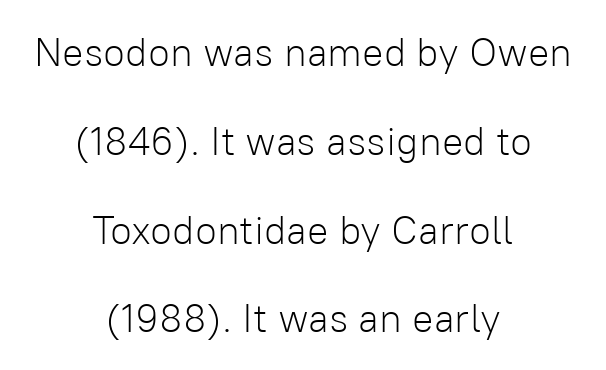
Q: Is the text bold? A: No.
Q: Is the text italic (slanted)? A: No, it is upright.
Q: Is the typeface a serif or a sans-serif typeface? A: Sans-serif.
Q: Is the text underlined? A: No.
Q: How is the paragraph aligned? A: Centered.
Q: Is the spacing between letters normal or unusually wide? A: Normal.
Q: Is the spacing between lines tight, normal or loose? A: Loose.
Q: Width (condensed, normal, or wide)? A: Normal.
Q: Stroke contrast? A: Low.
Q: x-height? A: Medium.
Q: Monospaced? A: No.
